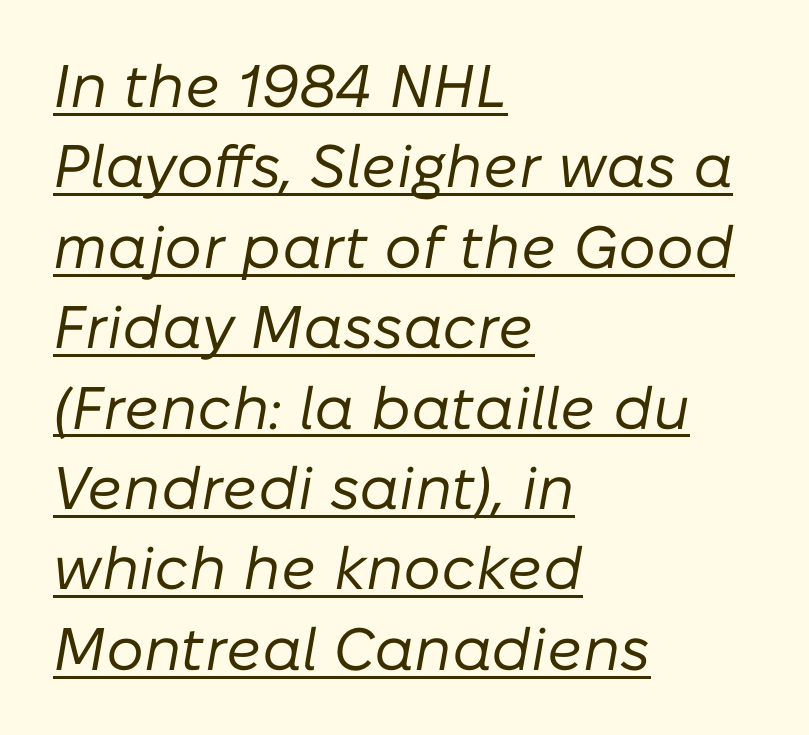
{"italic": "yes", "lean": "right", "slant_degrees": 10, "bold": "no", "weight": "regular", "width": "normal", "stroke_contrast": "low", "x_height": "medium", "monospaced": "no", "underline": "yes", "align": "left", "line_spacing": "normal", "line_spacing_ratio": 1.34, "letter_spacing": "normal", "letter_spacing_em": 0.0, "glyph_px": 60}
